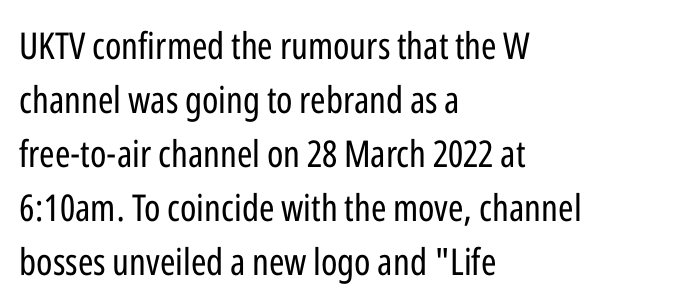
{"serif": "no", "italic": "no", "bold": "no", "weight": "regular", "width": "condensed", "stroke_contrast": "low", "x_height": "medium", "monospaced": "no", "underline": "no", "align": "left", "line_spacing": "normal", "line_spacing_ratio": 1.46, "letter_spacing": "normal", "letter_spacing_em": 0.0, "glyph_px": 37}
